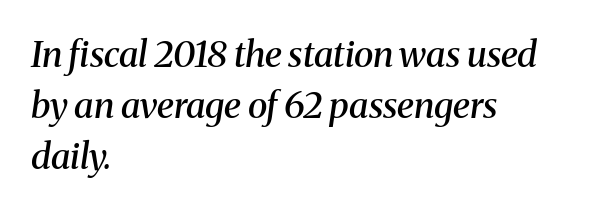
Compared with typical body copy, the letter spacing here is the same. Each letter keeps its own natural width here, so spacing adapts to shape. The specimen reads as italic at a glance. Underlining? Definitely not there. The rendering anchors every line to the left-hand side. This sample uses a serif face.
